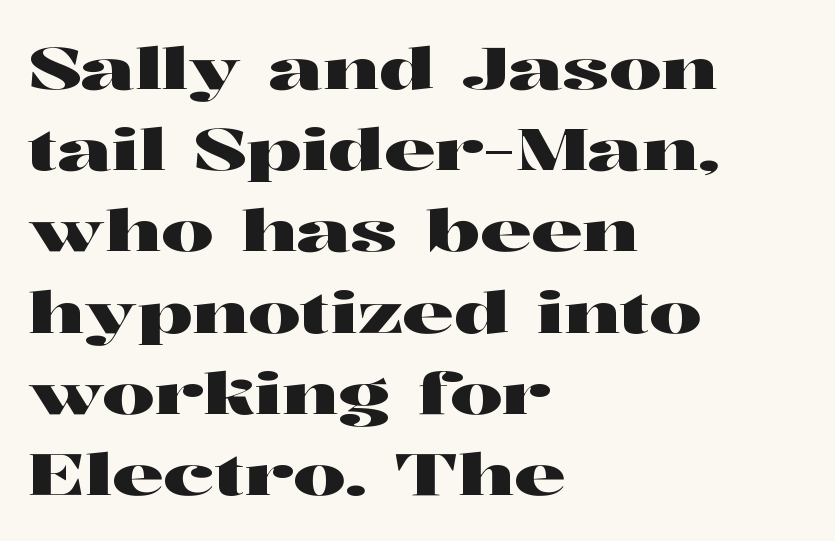
These lines stack with their left ends in a neat column. The characters display serif detailing at their extremities. Regarding leading, the lines here are spaced in the standard way. Descenders hang freely into open space. You can tell it's not italic because the verticals are truly vertical.
